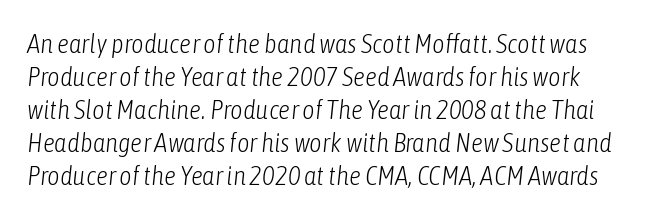
The cut favours lightness, reaching ordinary text weight at its darkest. Descenders hang freely into open space. The lettering tilts uniformly, giving the passage an italic look. Inter-character spacing is left at the font's built-in metrics.
